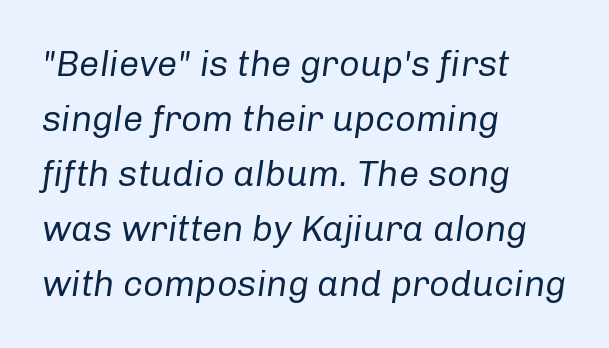
How would I describe the line gaps? Plain and ordinary. Does extra space separate the letters? No, they use regular spacing. Compared with a typical body face, this is equally light or lighter still. Observe the lean: these are italic letterforms. Do the characters align in a grid? No, the font is proportional.
